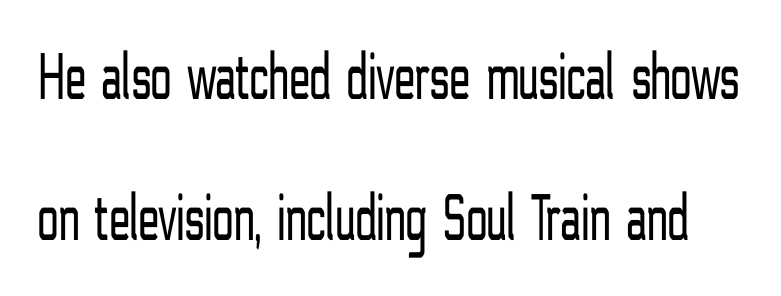
Q: Is the text bold? A: No.
Q: Is the text italic (slanted)? A: No, it is upright.
Q: Is the typeface a serif or a sans-serif typeface? A: Sans-serif.
Q: Is the text underlined? A: No.
Q: Is the spacing between letters normal or unusually wide? A: Normal.
Q: Is the spacing between lines tight, normal or loose? A: Loose.
Q: Width (condensed, normal, or wide)? A: Condensed.
Q: Stroke contrast? A: Low.
Q: x-height? A: Medium.
Q: Monospaced? A: No.
